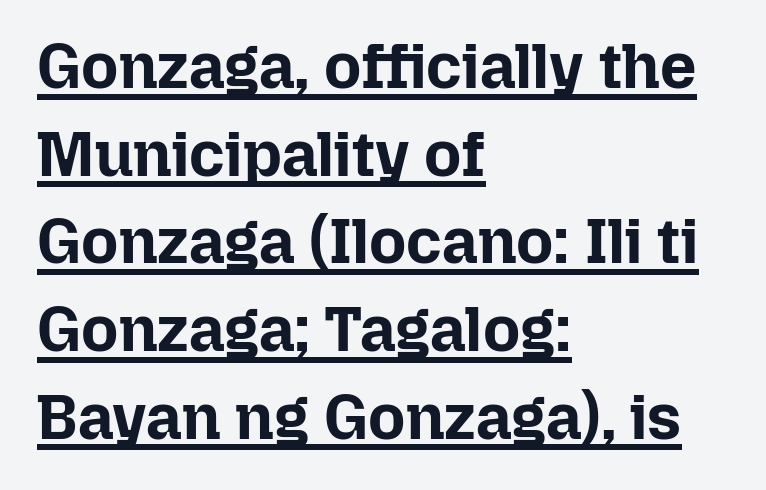
{"italic": "no", "bold": "yes", "weight": "bold", "width": "normal", "stroke_contrast": "low", "x_height": "medium", "monospaced": "no", "underline": "yes", "align": "left", "line_spacing": "normal", "line_spacing_ratio": 1.37, "letter_spacing": "normal", "letter_spacing_em": 0.0, "glyph_px": 64}
